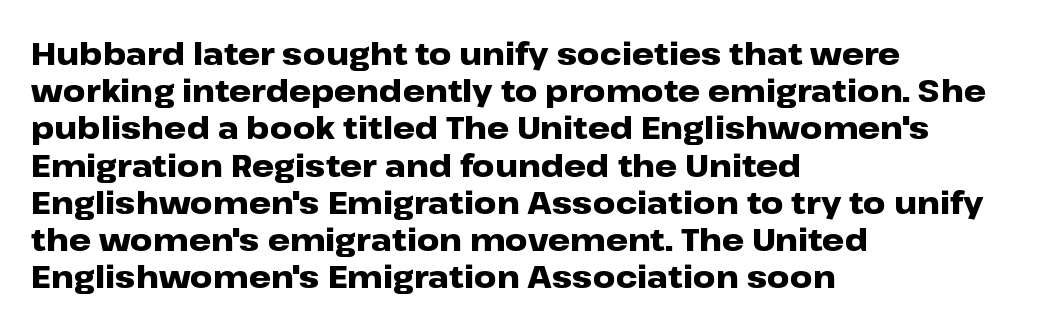
A typesetter would mark this as roman, not italic. Emphasis by weight is at full strength: bold. Does extra space separate the letters? No, they use regular spacing. Looks like regular typesetting: each glyph gets only the width it needs. Is this a sans? Yes — the strokes have no serifs. The passage is arranged the way most books set body copy — flush left.
